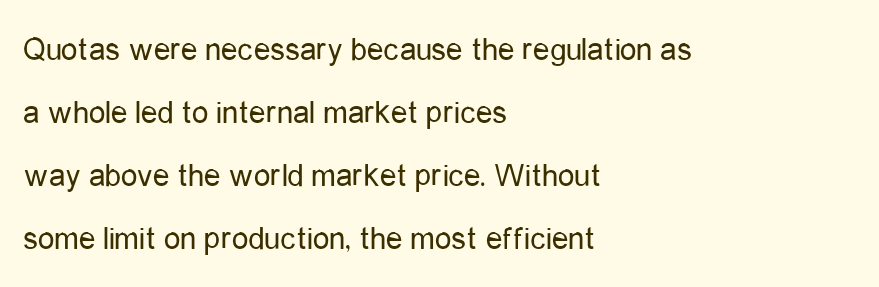
{"serif": "no", "italic": "no", "bold": "no", "weight": "regular", "width": "condensed", "stroke_contrast": "low", "x_height": "medium", "monospaced": "no", "underline": "no", "align": "left", "line_spacing": "loose", "line_spacing_ratio": 1.91, "letter_spacing": "normal", "letter_spacing_em": 0.0, "glyph_px": 33}
